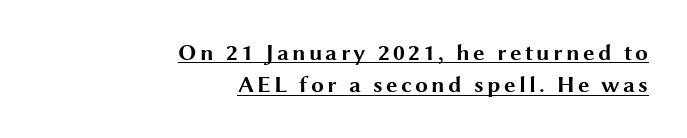
The image shows 23 px bold type, upright; set right-aligned, normal line spacing (1.41x), underlined.
